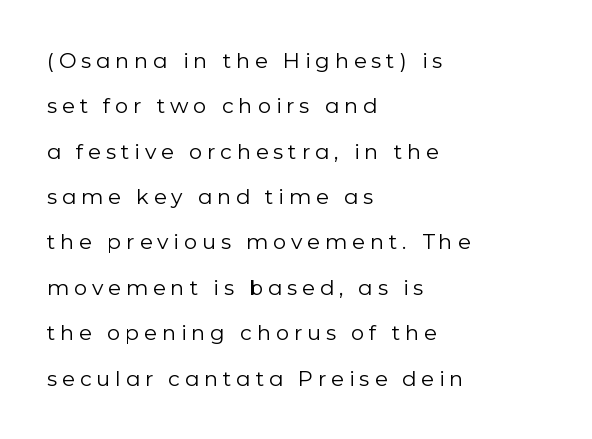
The image shows 21 px text type, upright; set left-aligned, loose line spacing (2.16x), unusually wide letter spacing (+0.23 em), not underlined.
